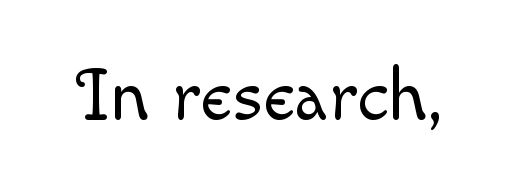
Beneath every word, the page is bare. The gaps between neighbouring characters are ordinary and unremarkable. When letters stand straight like this, we call the style roman or upright. The strokes are not fattened; the text isn't bold.
